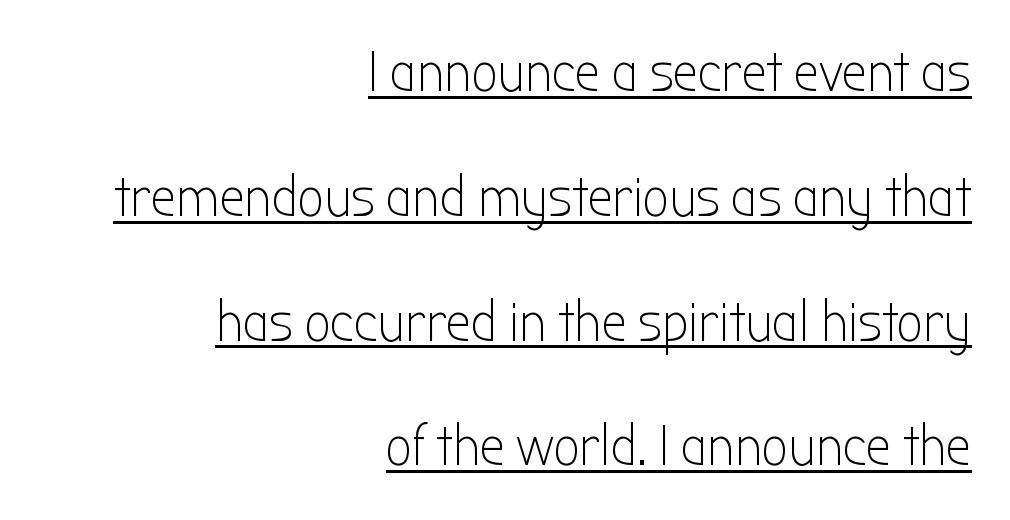
The image shows 57 px light, condensed sans-serif type, upright; set right-aligned, loose line spacing (2.19x), normal letter spacing, underlined; low stroke contrast and a medium x-height.
